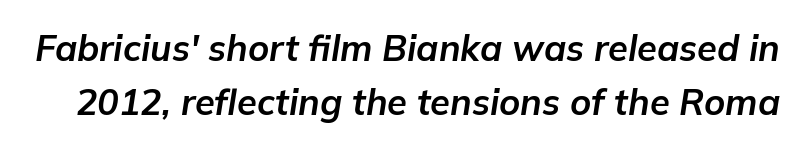
{"italic": "yes", "lean": "right", "slant_degrees": 9, "bold": "yes", "weight": "bold", "width": "normal", "stroke_contrast": "low", "x_height": "medium", "monospaced": "no", "underline": "no", "line_spacing": "normal", "line_spacing_ratio": 1.5, "letter_spacing": "normal", "letter_spacing_em": 0.0, "glyph_px": 36}
